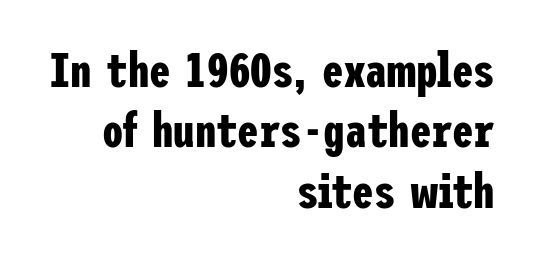
The image shows 48 px bold, condensed sans-serif type, upright; set right-aligned, normal line spacing (1.26x), normal letter spacing, not underlined; low stroke contrast and a medium x-height.
